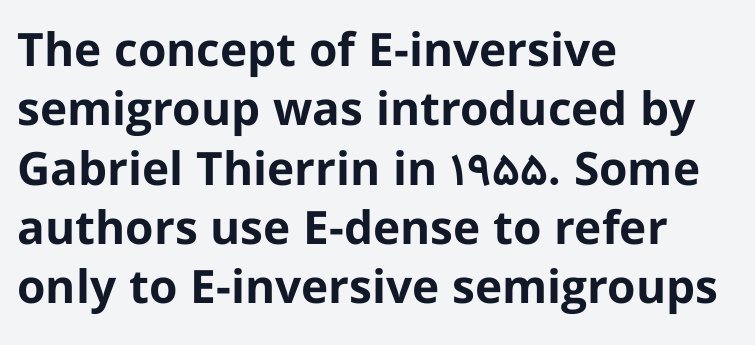
Plenty of ink on the page — the face is bold. Is there much room between lines? A standard amount, neither cramped nor airy. Horizontally, the lines are justified to the leading edge only. Ordinary non-slanted type is in use. The glyphs are unaccompanied by any horizontal stroke below them.
